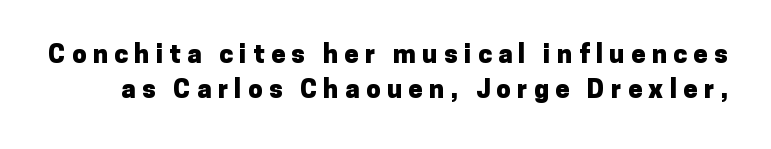
The image shows 26 px bold type, upright; set normal line spacing (1.35x), unusually wide letter spacing (+0.24 em), not underlined.
